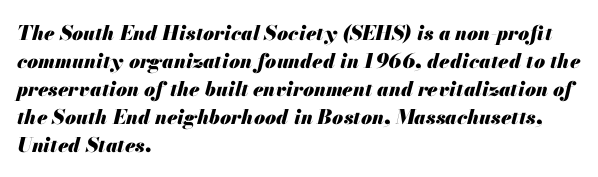
Rendered with sloped, italic letterforms. Underline: absent. Summary of vertical rhythm: regular, with standard interline spacing. This rendering leaves character spacing at its baseline value.
